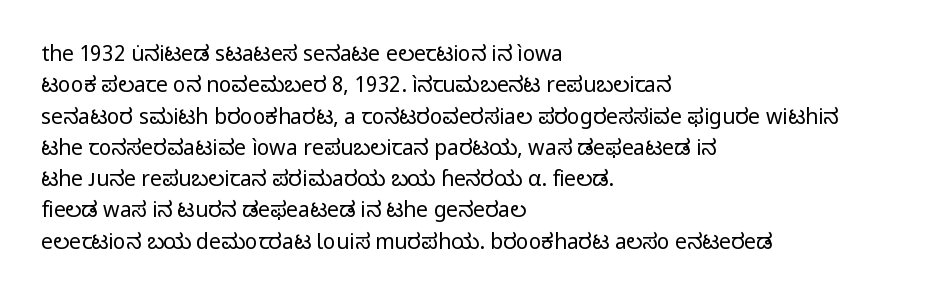
Ordinary non-slanted type is in use. Honestly, the row spacing looks completely unremarkable. These lines keep a tight, regular rhythm from letter to letter. These lines stack with their left ends in a neat column.
